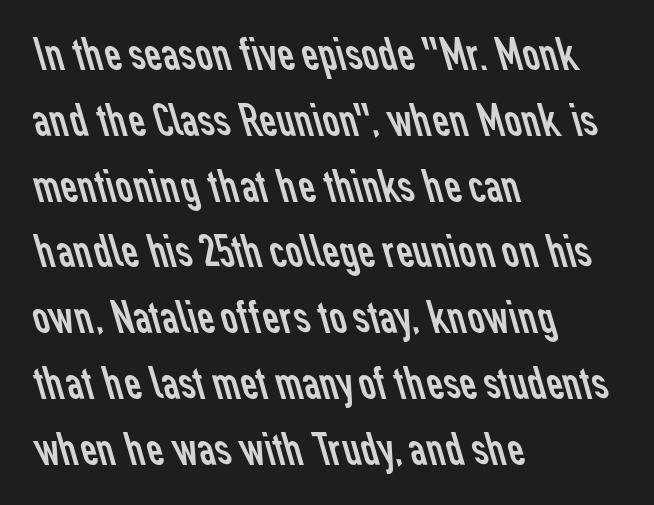
The letters look calm and open, with moderate or lighter stems. Words appear dense and cohesive because spacing is normal. Do the characters align in a grid? No, the font is proportional. Caption: multi-line text, flush left, ragged right. Serifs: no, the terminals of the letterforms are clean. Leading: standard.
